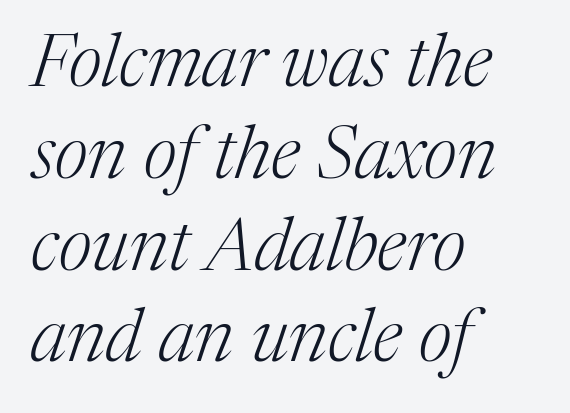
Style check: oblique. Plain, unruled lines of type. Students, note that the glyphs here touch the page at normal intervals. The lines are quadded left. Stroke thickness stays within the range of a standard reading face or lighter. A typesetter would call this proportional, since set widths differ per character.
